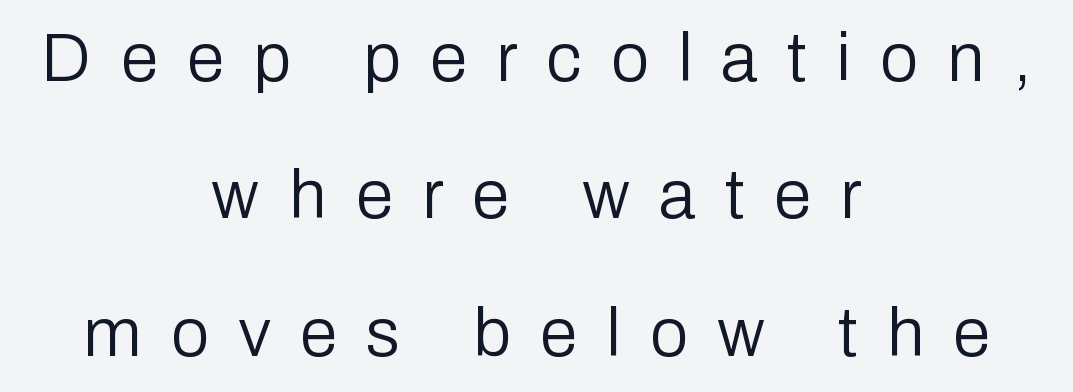
The image shows 68 px regular-weight sans-serif type, upright; set centered, loose line spacing (2.02x), unusually wide letter spacing (+0.43 em), not underlined; low stroke contrast and a medium x-height.
